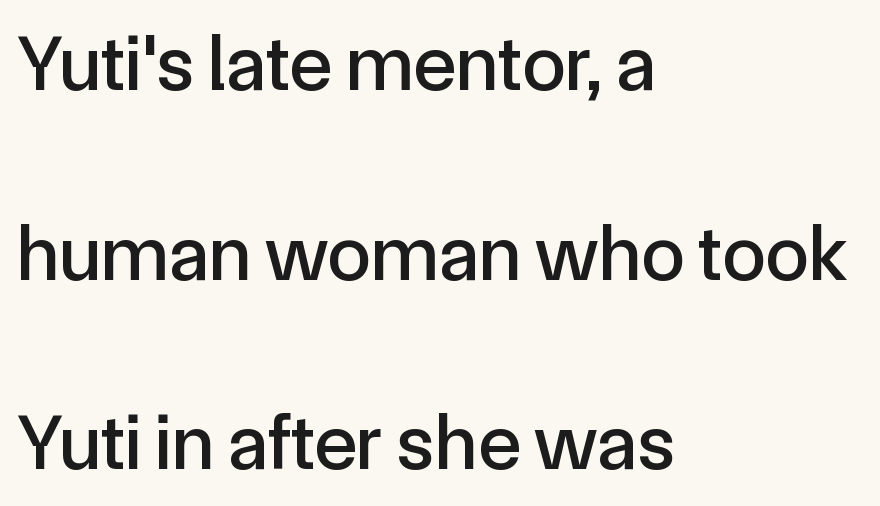
Q: Is the text italic (slanted)? A: No, it is upright.
Q: Is the typeface a serif or a sans-serif typeface? A: Sans-serif.
Q: Is the text underlined? A: No.
Q: How is the paragraph aligned? A: Left-aligned.
Q: Is the spacing between letters normal or unusually wide? A: Normal.
Q: Is the spacing between lines tight, normal or loose? A: Loose.
Q: Width (condensed, normal, or wide)? A: Normal.
Q: x-height? A: Medium.
Q: Monospaced? A: No.
